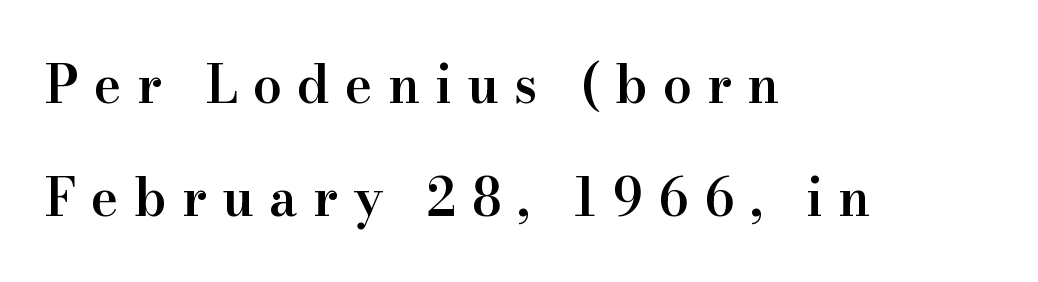
Q: Is the text bold? A: Semi-bold.
Q: Is the text italic (slanted)? A: No, it is upright.
Q: Is the typeface a serif or a sans-serif typeface? A: Serif.
Q: Is the text underlined? A: No.
Q: How is the paragraph aligned? A: Left-aligned.
Q: Is the spacing between letters normal or unusually wide? A: Unusually wide.
Q: Is the spacing between lines tight, normal or loose? A: Loose.
Q: Width (condensed, normal, or wide)? A: Normal.
Q: Stroke contrast? A: High.
Q: x-height? A: Small.
Q: Monospaced? A: No.
